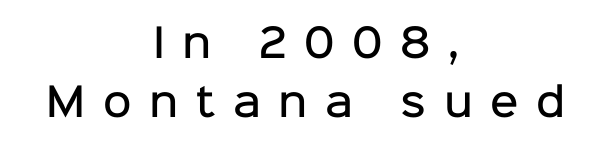
{"serif": "no", "italic": "no", "bold": "semi", "weight": "semibold", "width": "normal", "stroke_contrast": "low", "x_height": "medium", "monospaced": "no", "underline": "no", "align": "center", "line_spacing": "normal", "line_spacing_ratio": 1.52, "letter_spacing": "wide", "letter_spacing_em": 0.45, "glyph_px": 39}
